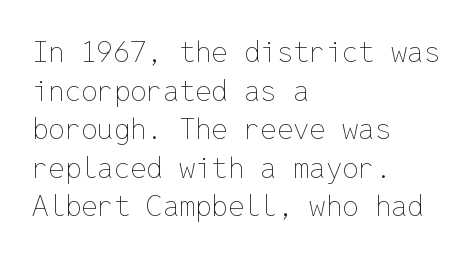
Q: Is the text bold? A: No.
Q: Is the text italic (slanted)? A: No, it is upright.
Q: Is the text underlined? A: No.
Q: How is the paragraph aligned? A: Left-aligned.
Q: Is the spacing between letters normal or unusually wide? A: Normal.
Q: Is the spacing between lines tight, normal or loose? A: Normal.
Q: Width (condensed, normal, or wide)? A: Normal.
Q: Stroke contrast? A: Low.
Q: x-height? A: Medium.
Q: Monospaced? A: Yes.
